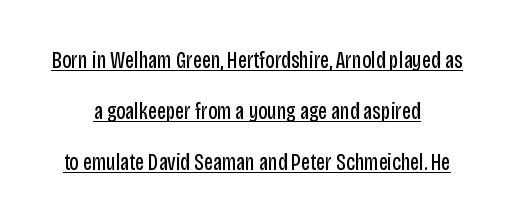
Students, note that the glyphs here touch the page at normal intervals. It's the straight-up-and-down kind of type. Centered paragraph, ragged on both sides. Students, observe: this is what heavily led, spacious text looks like. The rendering uses the underline text-decoration. Stroke mass is kept to a normal reading level or below.
